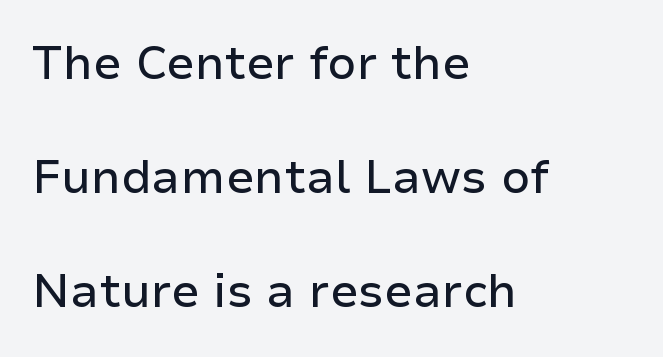
The image shows 46 px sans-serif type, upright; set left-aligned, loose line spacing (2.48x), normal letter spacing, not underlined; low stroke contrast and a medium x-height.
